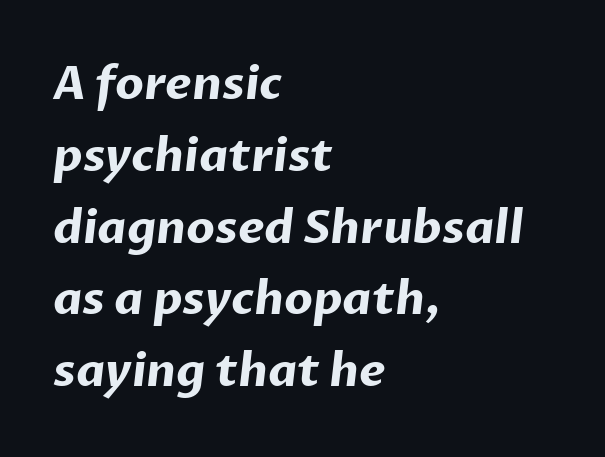
Line beginnings align vertically; line endings do not. Descender tails drop into unmarked territory. Each letter keeps its own natural width here, so spacing adapts to shape. Vertically, the passage feels balanced, rows spaced as you'd expect.
